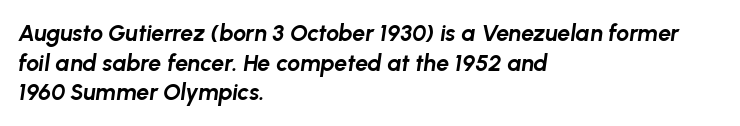
{"italic": "yes", "lean": "right", "slant_degrees": 8, "bold": "yes", "underline": "no", "align": "left", "line_spacing": "normal", "line_spacing_ratio": 1.29, "letter_spacing": "normal", "letter_spacing_em": 0.0, "glyph_px": 23}
